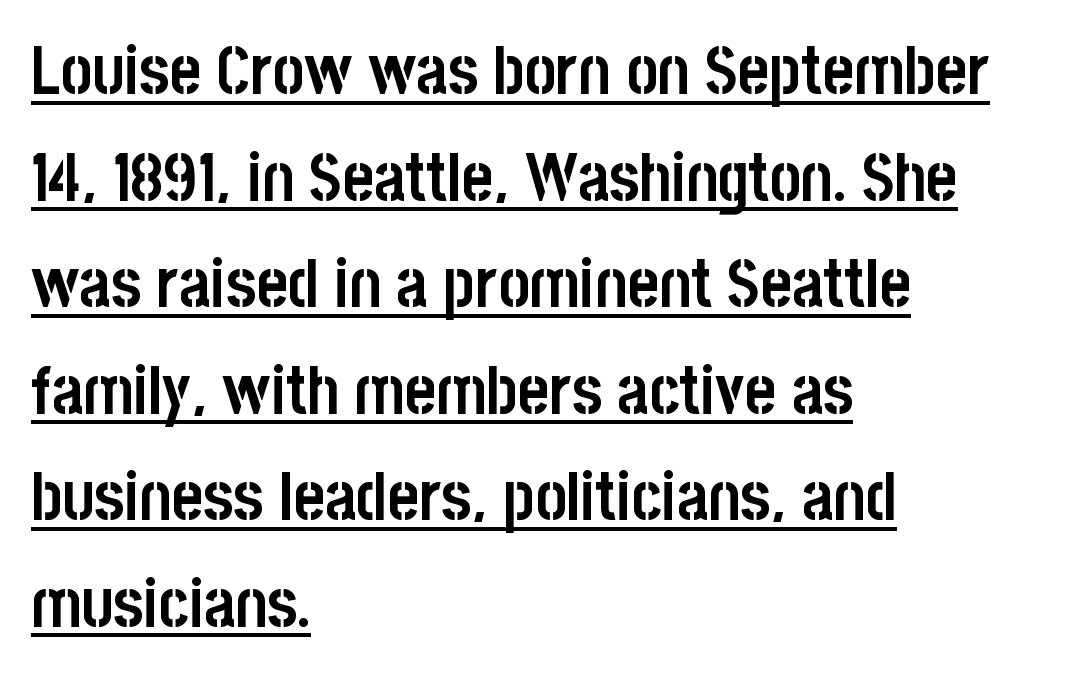
Q: Is the text bold? A: Yes.
Q: Is the text italic (slanted)? A: No, it is upright.
Q: Is the typeface a serif or a sans-serif typeface? A: Sans-serif.
Q: Is the text underlined? A: Yes.
Q: How is the paragraph aligned? A: Left-aligned.
Q: Is the spacing between letters normal or unusually wide? A: Normal.
Q: Is the spacing between lines tight, normal or loose? A: Normal.
Q: Width (condensed, normal, or wide)? A: Condensed.
Q: Stroke contrast? A: Low.
Q: x-height? A: Large.
Q: Monospaced? A: No.
